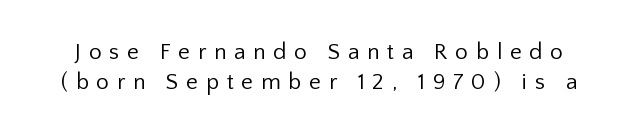
{"italic": "no", "bold": "no", "underline": "no", "line_spacing": "normal", "line_spacing_ratio": 1.32, "letter_spacing": "wide", "letter_spacing_em": 0.33, "glyph_px": 23}
